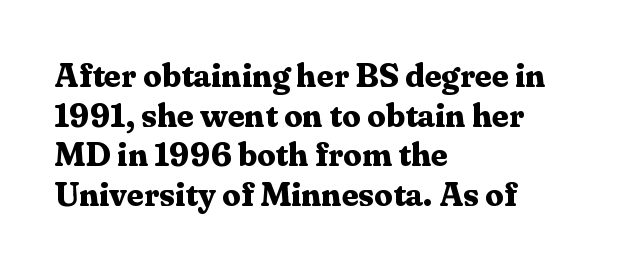
The image shows 33 px bold serif type, upright; set left-aligned, line spacing 1.2x, normal letter spacing, not underlined; medium stroke contrast and a medium x-height.
